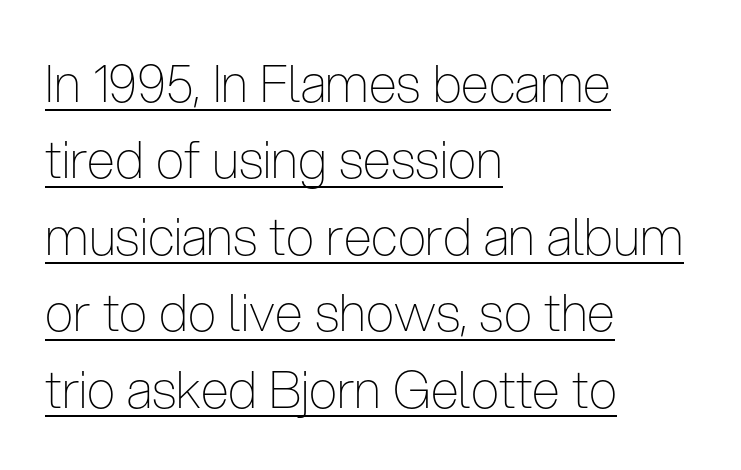
The block of text has a typical density, with ordinary space between rows. The weight would be labelled regular, book, light, or lighter still. Is this a fixed-width face? No — the glyphs have proportional, varying widths. Look at the tracking — it's just the regular setting, nothing added. Does the type have serifs? No, each stem ends abruptly. The lines are quadded left.
